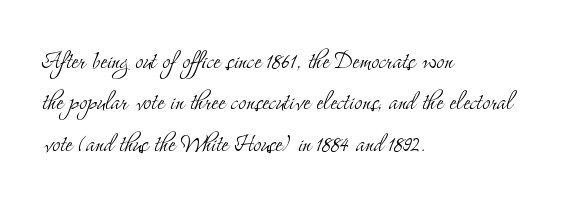
The text block is weighted toward the left margin, trailing off unevenly rightward. Do the characters align in a grid? No, the font is proportional. This sample uses plain, unmodified letter spacing. No extra ink here — the face is not bold.
